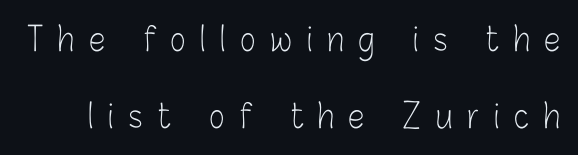
The image shows 33 px light, condensed sans-serif type, upright; set loose line spacing (2.33x), unusually wide letter spacing (+0.45 em), not underlined; low stroke contrast and a medium x-height.
